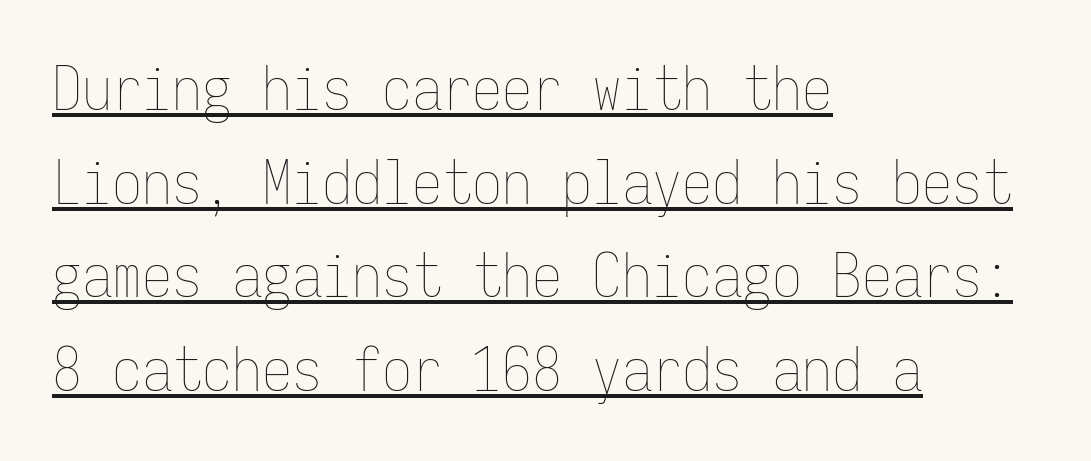
Q: Is the text bold? A: No.
Q: Is the text italic (slanted)? A: No, it is upright.
Q: Is the text underlined? A: Yes.
Q: How is the paragraph aligned? A: Left-aligned.
Q: Is the spacing between letters normal or unusually wide? A: Normal.
Q: Is the spacing between lines tight, normal or loose? A: Normal.
Q: Width (condensed, normal, or wide)? A: Condensed.
Q: Stroke contrast? A: Low.
Q: x-height? A: Medium.
Q: Monospaced? A: Yes.
